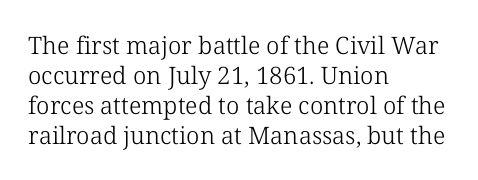
The image shows 24 px text type, upright; set left-aligned, normal line spacing (1.25x), normal letter spacing, not underlined.
